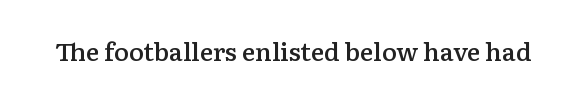
Q: Is the text bold? A: Semi-bold.
Q: Is the text italic (slanted)? A: No, it is upright.
Q: Is the text underlined? A: No.
Q: Is the spacing between letters normal or unusually wide? A: Normal.
